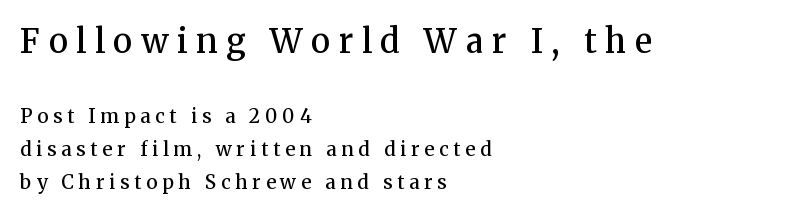
The image shows 33 px semibold serif type, upright; set left-aligned, line spacing 1.74x, unusually wide letter spacing (+0.26 em), not underlined; the first (top) block is 1.74x larger; medium stroke contrast and a medium x-height.
